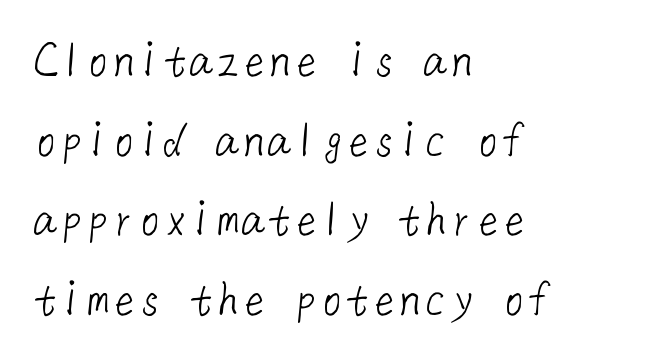
Q: Is the text bold? A: No.
Q: Is the typeface a serif or a sans-serif typeface? A: Sans-serif.
Q: Is the text underlined? A: No.
Q: How is the paragraph aligned? A: Left-aligned.
Q: Is the spacing between letters normal or unusually wide? A: Normal.
Q: Is the spacing between lines tight, normal or loose? A: Normal.
Q: Width (condensed, normal, or wide)? A: Normal.
Q: Stroke contrast? A: Low.
Q: x-height? A: Medium.
